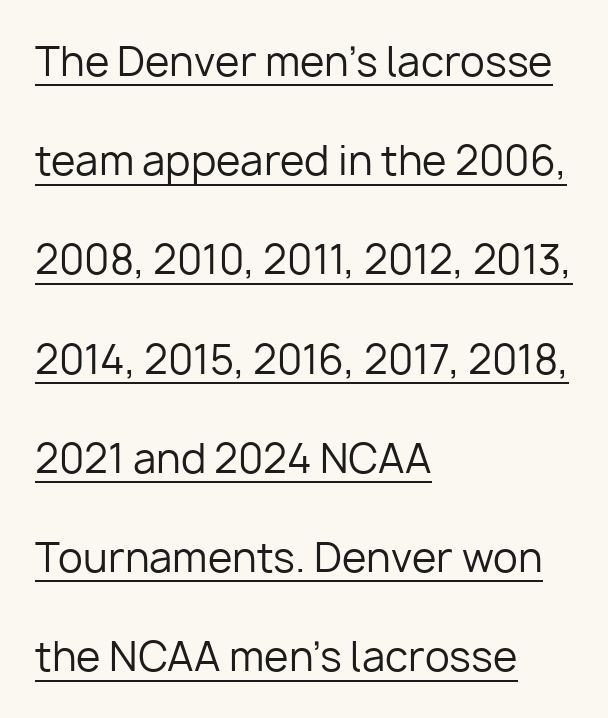
Q: Is the text bold? A: No.
Q: Is the text italic (slanted)? A: No, it is upright.
Q: Is the typeface a serif or a sans-serif typeface? A: Sans-serif.
Q: Is the text underlined? A: Yes.
Q: How is the paragraph aligned? A: Left-aligned.
Q: Is the spacing between letters normal or unusually wide? A: Normal.
Q: Is the spacing between lines tight, normal or loose? A: Loose.
Q: Width (condensed, normal, or wide)? A: Normal.
Q: Stroke contrast? A: Low.
Q: x-height? A: Medium.
Q: Monospaced? A: No.
